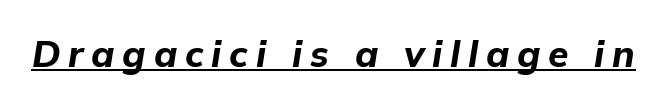
Q: Is the text bold? A: Yes.
Q: Is the text italic (slanted)? A: Yes, it leans right by about 9 degrees.
Q: Is the text underlined? A: Yes.
Q: Is the spacing between letters normal or unusually wide? A: Unusually wide.
Q: Width (condensed, normal, or wide)? A: Normal.
Q: Stroke contrast? A: Low.
Q: x-height? A: Medium.
Q: Monospaced? A: No.
